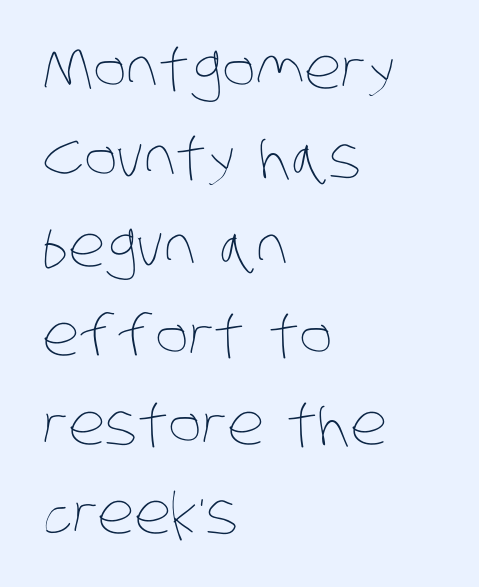
The letters advance in unequal steps, a hallmark of proportional type. Compared with a typical body face, this is equally light or lighter still. Standard letterfit; no display-style spreading of the glyphs. The compositor pushed each line to the left boundary.
